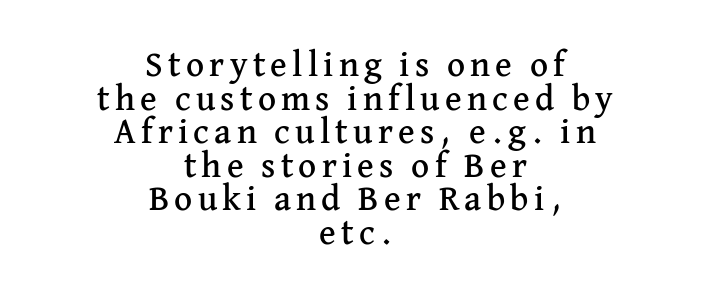
Q: Is the text italic (slanted)? A: No, it is upright.
Q: Is the typeface a serif or a sans-serif typeface? A: Serif.
Q: Is the text underlined? A: No.
Q: How is the paragraph aligned? A: Centered.
Q: Is the spacing between lines tight, normal or loose? A: Tight.
Q: Width (condensed, normal, or wide)? A: Normal.
Q: Stroke contrast? A: Medium.
Q: x-height? A: Medium.
Q: Monospaced? A: No.
